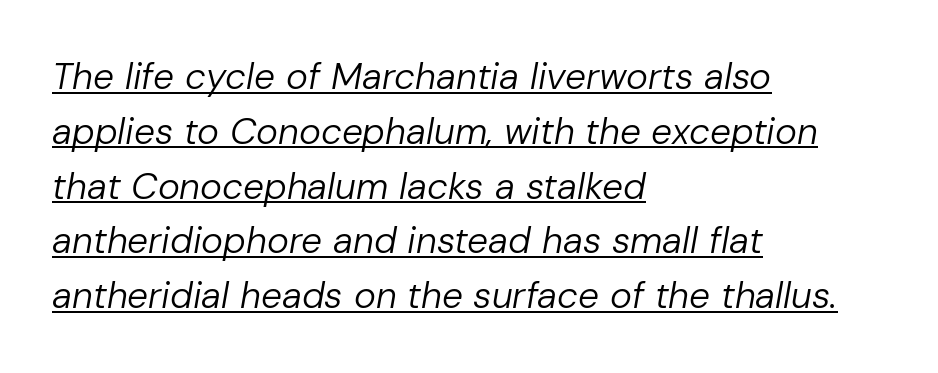
The image shows 37 px regular-weight type, italic (leaning right); set left-aligned, normal line spacing (1.48x), normal letter spacing, underlined; low stroke contrast and a medium x-height.
